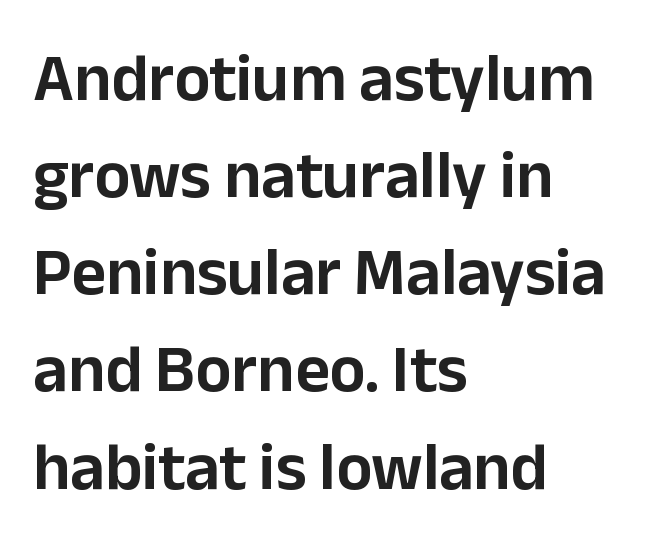
Italic? Not at all — the glyphs are vertical. The gaps between neighbouring characters are ordinary and unremarkable. A student would call this left alignment; a typographer would say flush left, rag right. Spacing verdict: proportional, widths tailored to each character. Descenders hang freely into open space. The passage shown is typeset with a sans-serif family.
